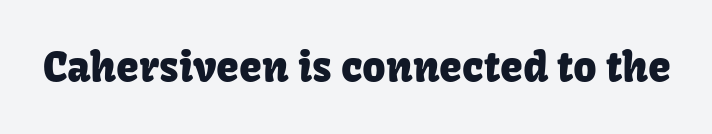
{"serif": "no", "italic": "no", "width": "normal", "stroke_contrast": "low", "x_height": "medium", "monospaced": "no", "underline": "no", "letter_spacing": "normal", "letter_spacing_em": 0.0, "glyph_px": 41}
